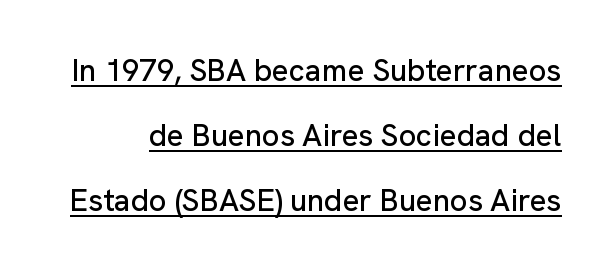
The image shows 31 px sans-serif type, upright; set loose line spacing (2.09x), normal letter spacing, underlined; low stroke contrast and a medium x-height.
